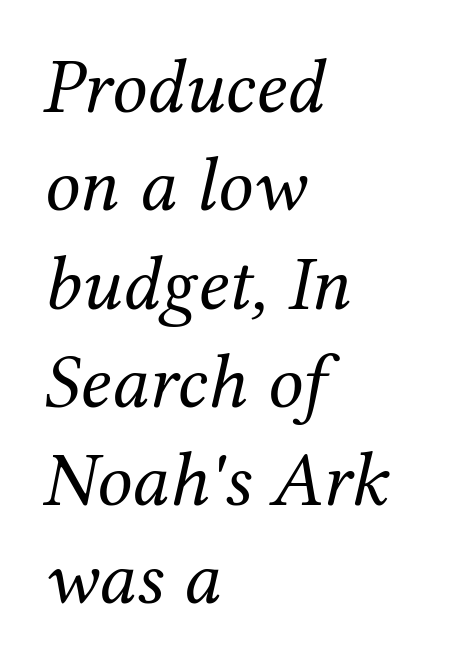
The image shows 78 px regular-weight serif type, italic (leaning right); set left-aligned, normal line spacing (1.26x), normal letter spacing, not underlined; medium stroke contrast and a medium x-height.
